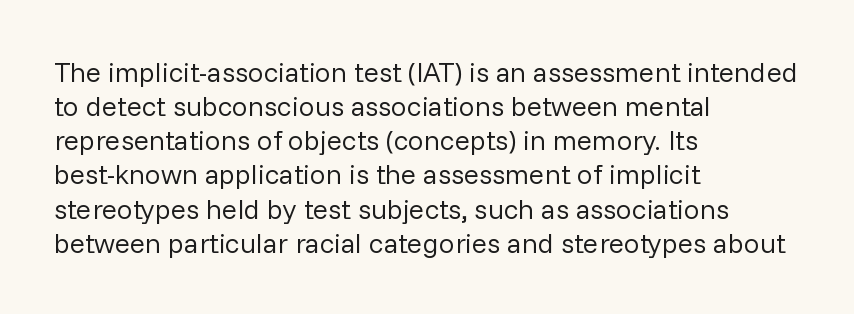
The image shows 28 px regular-weight sans-serif type, upright; set left-aligned, line spacing 1.22x, normal letter spacing, not underlined; low stroke contrast and a medium x-height.
